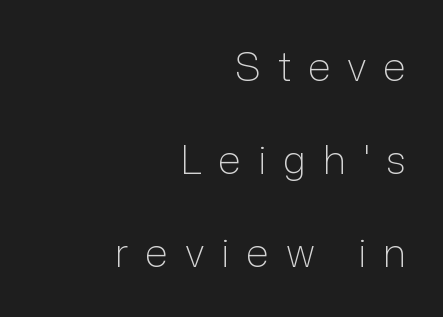
The image shows 40 px light sans-serif type, upright; set right-aligned, loose line spacing (2.32x), unusually wide letter spacing (+0.42 em), not underlined; low stroke contrast and a medium x-height.
